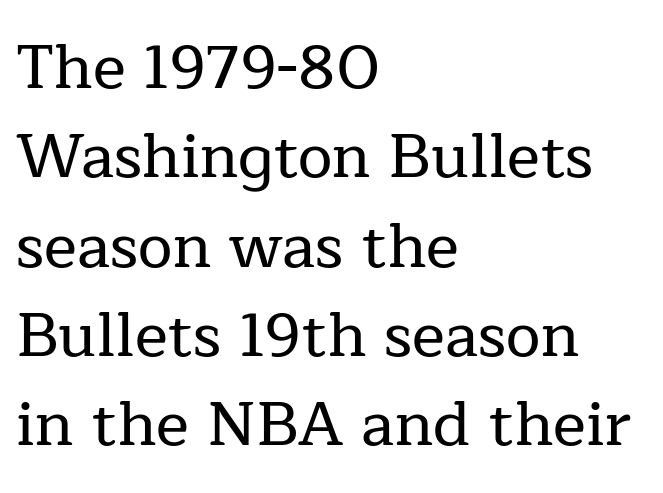
{"serif": "yes", "italic": "no", "width": "normal", "stroke_contrast": "low", "x_height": "medium", "monospaced": "no", "underline": "no", "align": "left", "line_spacing": "normal", "line_spacing_ratio": 1.44, "letter_spacing": "normal", "letter_spacing_em": 0.0, "glyph_px": 62}
